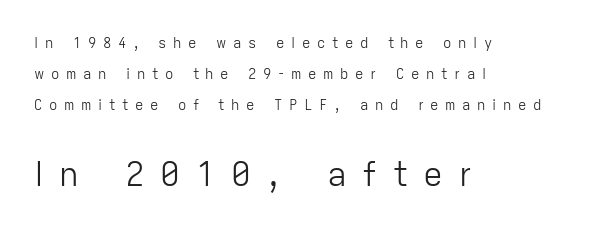
{"serif": "no", "italic": "no", "bold": "no", "weight": "light", "width": "normal", "stroke_contrast": "low", "x_height": "medium", "monospaced": "no", "underline": "no", "align": "left", "line_spacing": "loose", "line_spacing_ratio": 2.23, "letter_spacing": "wide", "letter_spacing_em": 0.47, "larger_block": "second", "size_ratio": 2.36, "glyph_px": 33}
